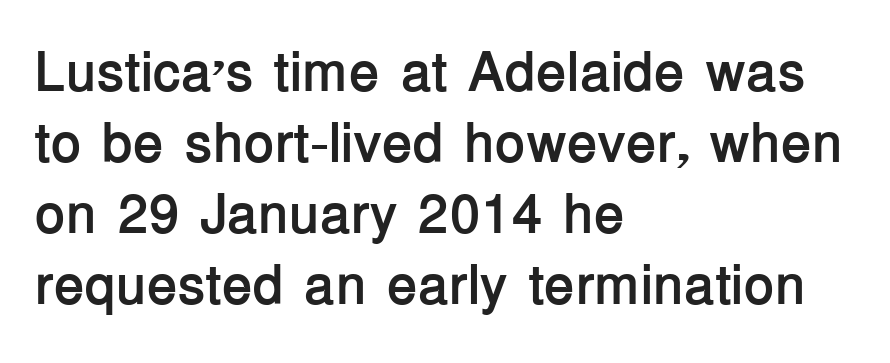
Q: Is the text bold? A: Yes.
Q: Is the text italic (slanted)? A: No, it is upright.
Q: Is the typeface a serif or a sans-serif typeface? A: Sans-serif.
Q: Is the text underlined? A: No.
Q: How is the paragraph aligned? A: Left-aligned.
Q: Is the spacing between letters normal or unusually wide? A: Normal.
Q: Is the spacing between lines tight, normal or loose? A: Normal.
Q: Width (condensed, normal, or wide)? A: Normal.
Q: Stroke contrast? A: Low.
Q: x-height? A: Medium.
Q: Monospaced? A: No.
